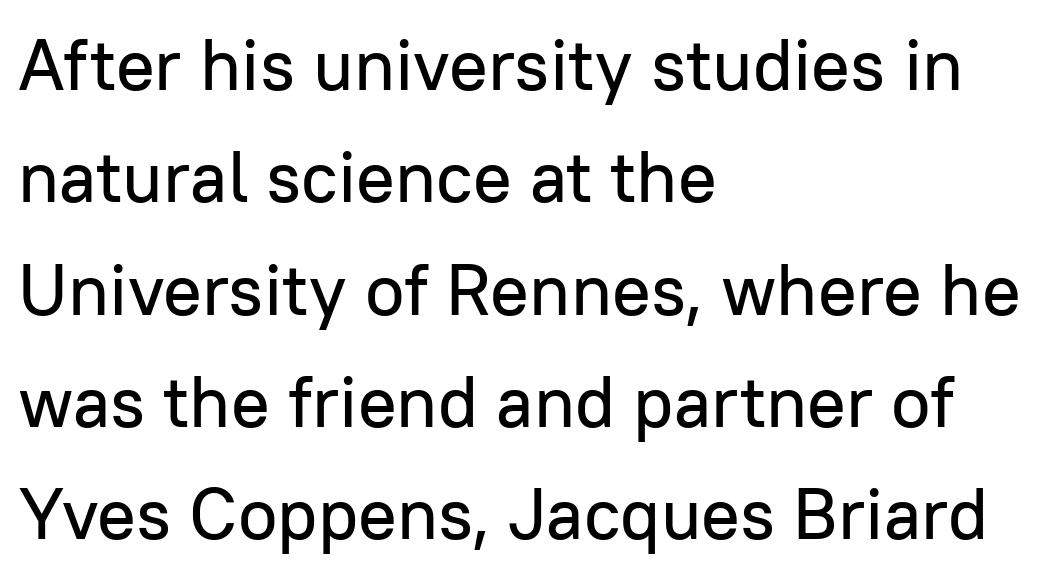
Proportional: the letters do not fall into vertical columns. Each word holds together tightly as a unit, with standard inter-letter gaps. The line-height multiplier appears to be the usual default. The rendering anchors every line to the left-hand side. A typesetter would mark this as roman, not italic.
